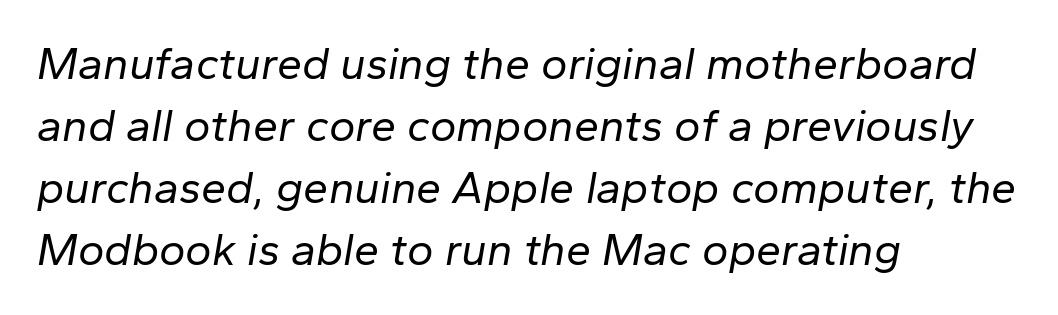
The passage shown is typed in a proportional face where columns would drift. The whole block is typeset with a tilt. What's the leading like? Ordinary, nothing unusual. The cut favours lightness, reaching ordinary text weight at its darkest. Is the block centered? No — it sits flush against the left margin.
